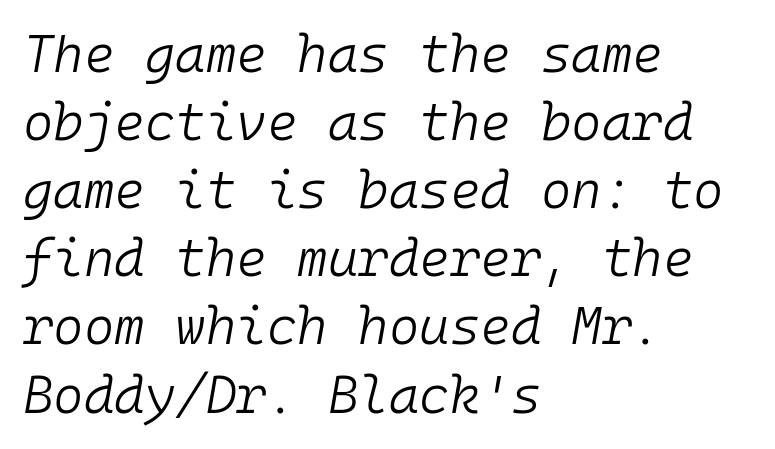
Q: Is the text bold? A: No.
Q: Is the text italic (slanted)? A: Yes, it leans right by about 10 degrees.
Q: Is the text underlined? A: No.
Q: How is the paragraph aligned? A: Left-aligned.
Q: Is the spacing between letters normal or unusually wide? A: Normal.
Q: Is the spacing between lines tight, normal or loose? A: Normal.
Q: Width (condensed, normal, or wide)? A: Normal.
Q: Stroke contrast? A: Low.
Q: x-height? A: Medium.
Q: Monospaced? A: Yes.
